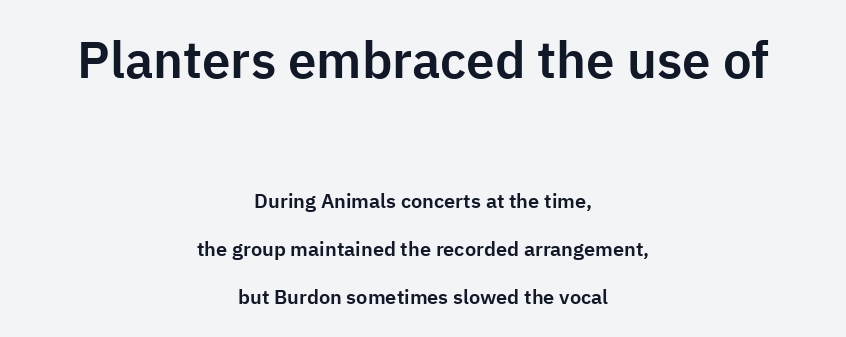
The tracking reads as untouched default to a designer's eye. These lines are rendered in a variable-pitch font. This is the regular roman posture of the typeface. Look at the glyph heights: the upper group is clearly the bigger setting.
